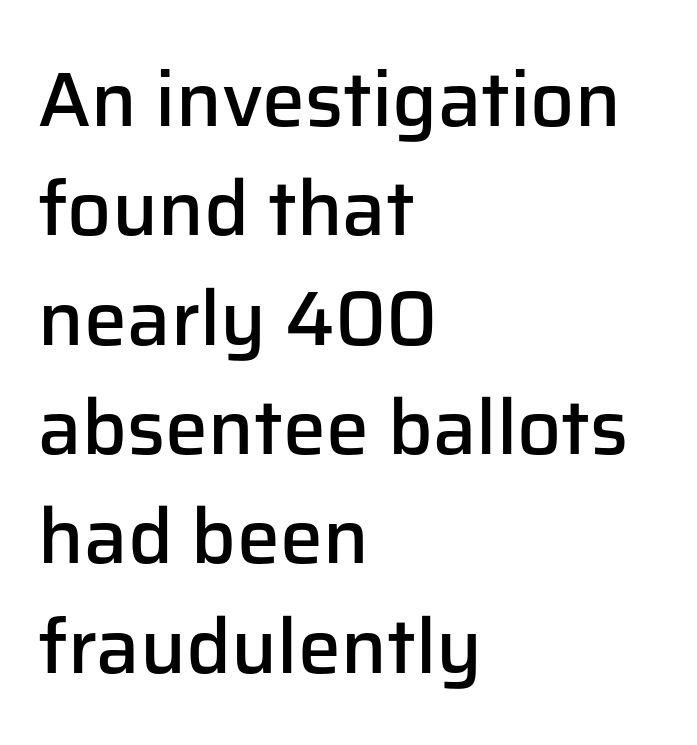
{"serif": "no", "italic": "no", "bold": "semi", "weight": "semibold", "width": "normal", "stroke_contrast": "low", "x_height": "medium", "monospaced": "no", "underline": "no", "align": "left", "line_spacing": "normal", "line_spacing_ratio": 1.42, "letter_spacing": "normal", "letter_spacing_em": 0.0, "glyph_px": 77}
